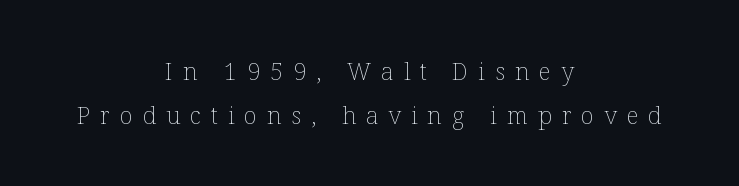
Q: Is the text bold? A: No.
Q: Is the text italic (slanted)? A: No, it is upright.
Q: Is the text underlined? A: No.
Q: How is the paragraph aligned? A: Centered.
Q: Is the spacing between letters normal or unusually wide? A: Unusually wide.
